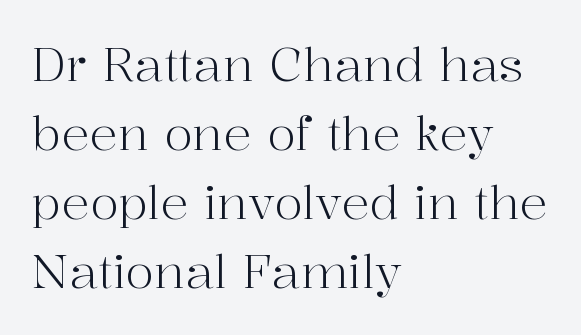
The image shows 47 px light serif type, upright; set left-aligned, normal line spacing (1.47x), normal letter spacing, not underlined; high stroke contrast and a medium x-height.
